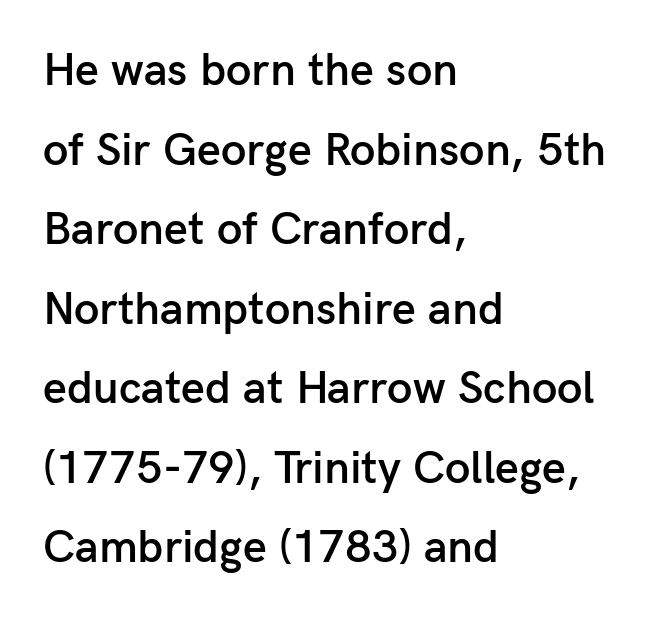
The image shows 46 px semibold sans-serif type, upright; set left-aligned, line spacing 1.73x, normal letter spacing, not underlined; low stroke contrast and a medium x-height.
